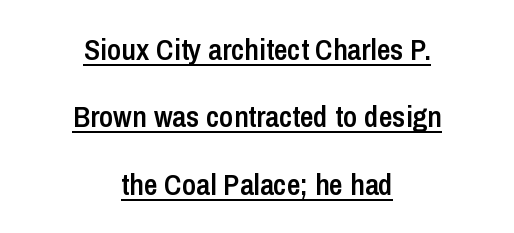
Q: Is the text bold? A: Semi-bold.
Q: Is the text italic (slanted)? A: No, it is upright.
Q: Is the typeface a serif or a sans-serif typeface? A: Sans-serif.
Q: Is the text underlined? A: Yes.
Q: How is the paragraph aligned? A: Centered.
Q: Is the spacing between letters normal or unusually wide? A: Normal.
Q: Is the spacing between lines tight, normal or loose? A: Loose.
Q: Width (condensed, normal, or wide)? A: Condensed.
Q: Stroke contrast? A: Low.
Q: x-height? A: Medium.
Q: Monospaced? A: No.
